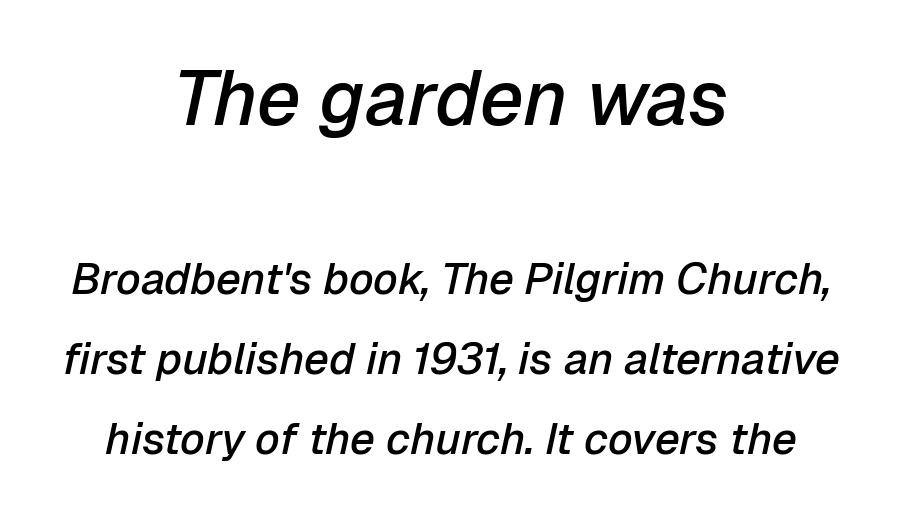
A student would notice the top passage is typeset larger than what follows. Character widths vary here, with narrow letters taking less room than wide ones. Emphasis by weight is partial: semibold. The axis of the letterforms is tilted away from vertical.
